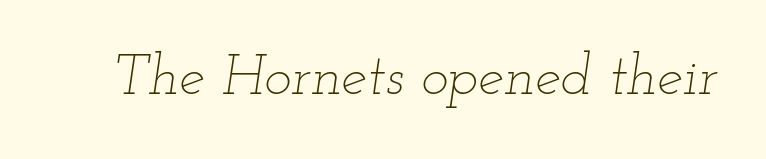
Q: Is the text bold? A: No.
Q: Is the text italic (slanted)? A: Yes, it leans right by about 12 degrees.
Q: Is the text underlined? A: No.
Q: Is the spacing between letters normal or unusually wide? A: Normal.
Q: Width (condensed, normal, or wide)? A: Wide.
Q: Stroke contrast? A: Low.
Q: x-height? A: Small.
Q: Monospaced? A: No.
